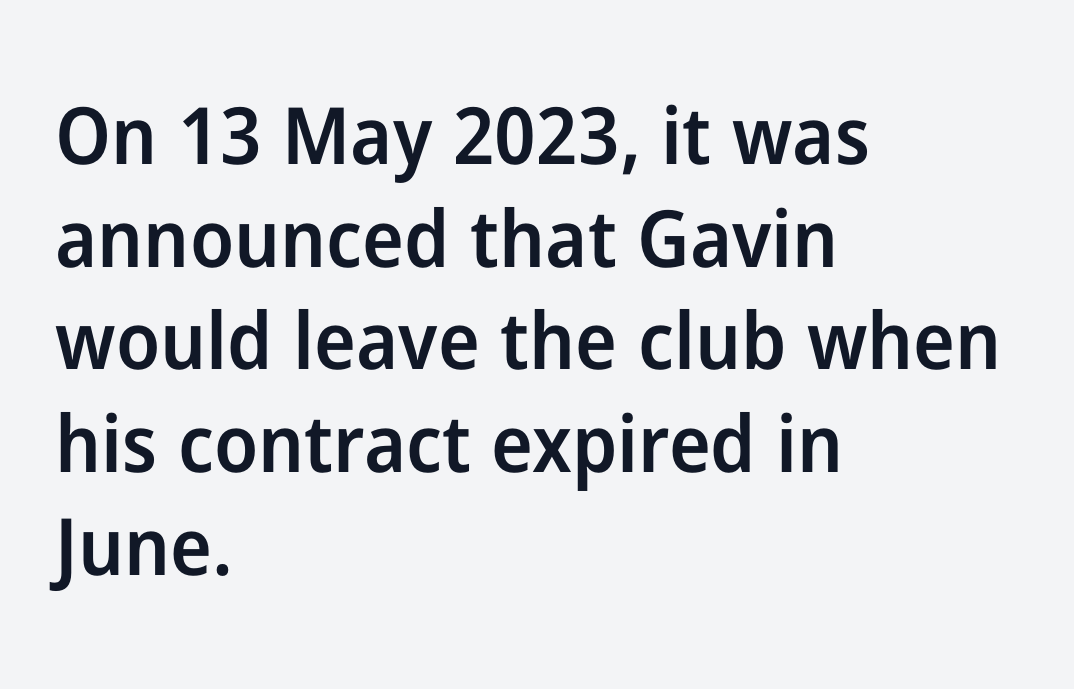
The image shows 79 px semibold sans-serif type, upright; set left-aligned, normal line spacing (1.3x), normal letter spacing, not underlined; low stroke contrast and a medium x-height.
